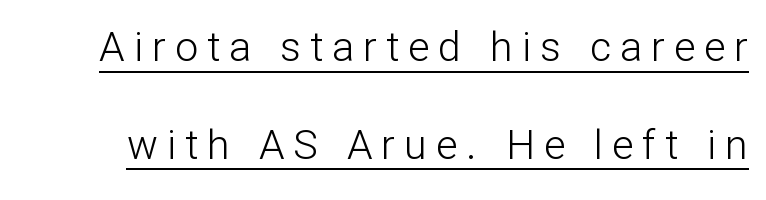
The image shows 41 px light sans-serif type, upright; set loose line spacing (2.38x), unusually wide letter spacing (+0.22 em), underlined; low stroke contrast and a medium x-height.
